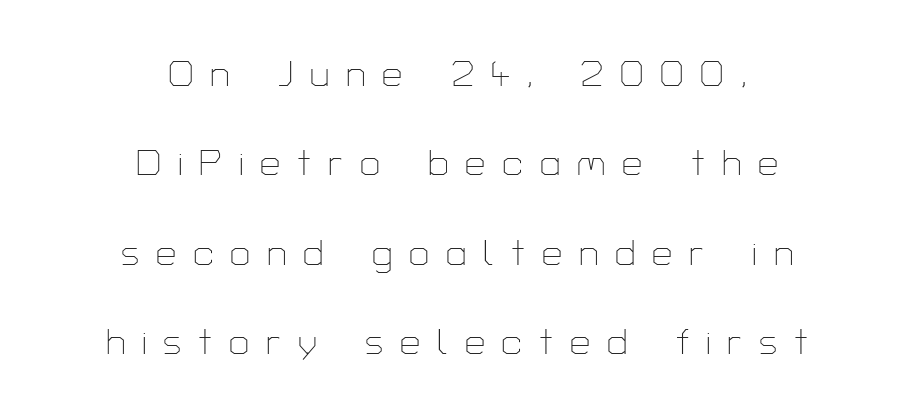
The image shows 36 px thin sans-serif type, upright; set centered, loose line spacing (2.48x), unusually wide letter spacing (+0.47 em), not underlined; low stroke contrast and a medium x-height.
